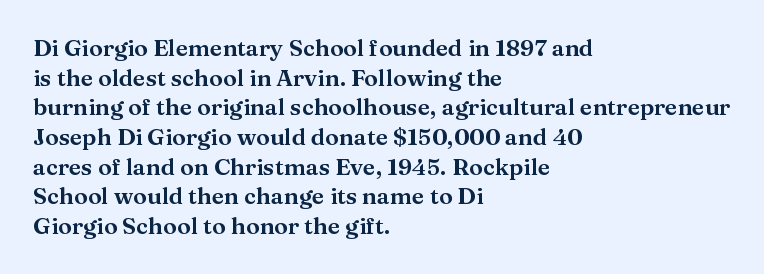
Q: Is the text italic (slanted)? A: No, it is upright.
Q: Is the text underlined? A: No.
Q: How is the paragraph aligned? A: Left-aligned.
Q: Is the spacing between letters normal or unusually wide? A: Normal.
Q: Is the spacing between lines tight, normal or loose? A: Normal.
